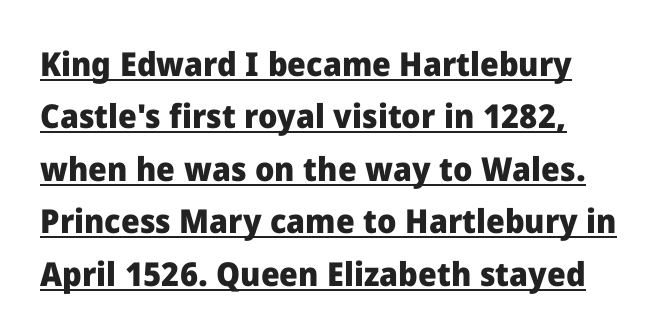
The image shows 33 px heavy sans-serif type, upright; set normal line spacing (1.59x), normal letter spacing, underlined; low stroke contrast and a medium x-height.
